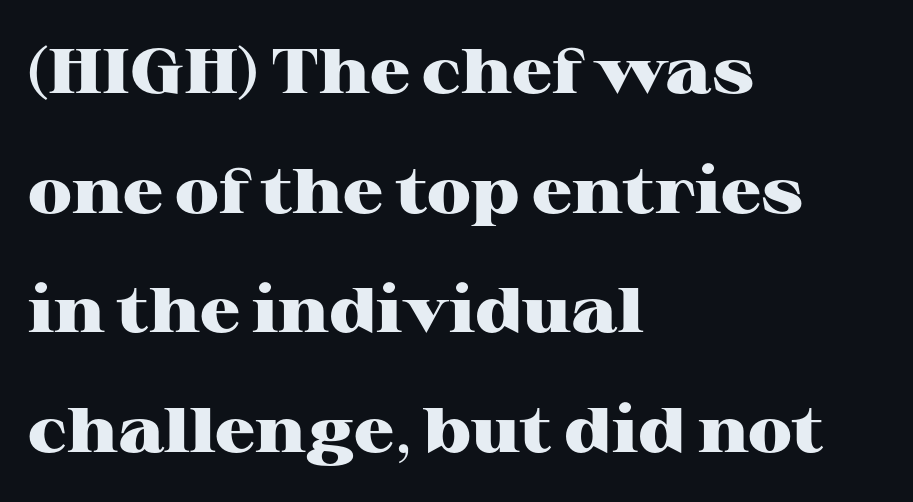
The image shows 63 px heavy, wide serif type, upright; set left-aligned, loose line spacing (1.9x), normal letter spacing, not underlined; high stroke contrast and a medium x-height.
